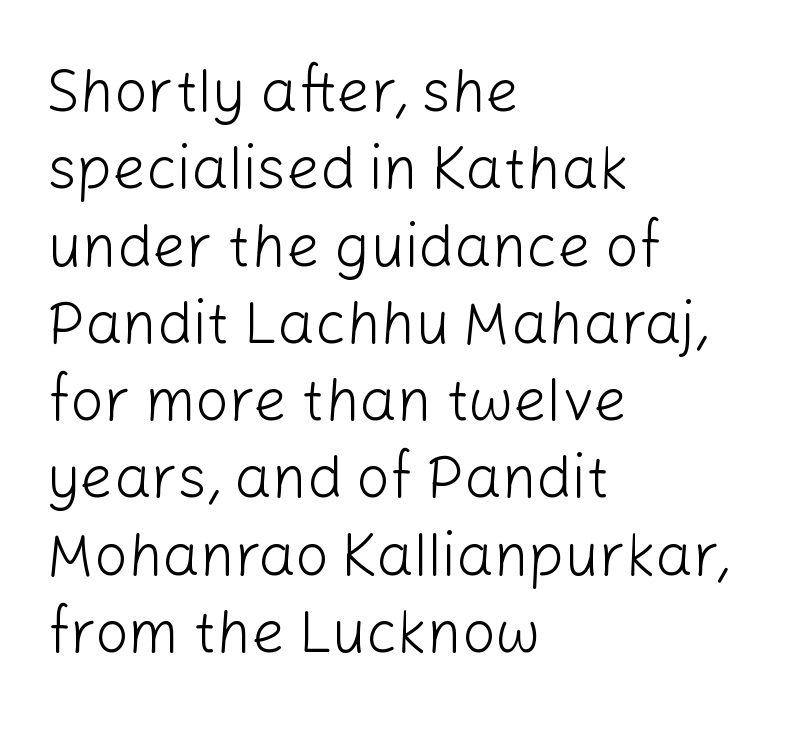
Q: Is the text bold? A: No.
Q: Is the text italic (slanted)? A: No, it is upright.
Q: Is the typeface a serif or a sans-serif typeface? A: Sans-serif.
Q: Is the text underlined? A: No.
Q: How is the paragraph aligned? A: Left-aligned.
Q: Is the spacing between letters normal or unusually wide? A: Normal.
Q: Is the spacing between lines tight, normal or loose? A: Normal.
Q: Width (condensed, normal, or wide)? A: Normal.
Q: Stroke contrast? A: Low.
Q: x-height? A: Medium.
Q: Monospaced? A: No.
